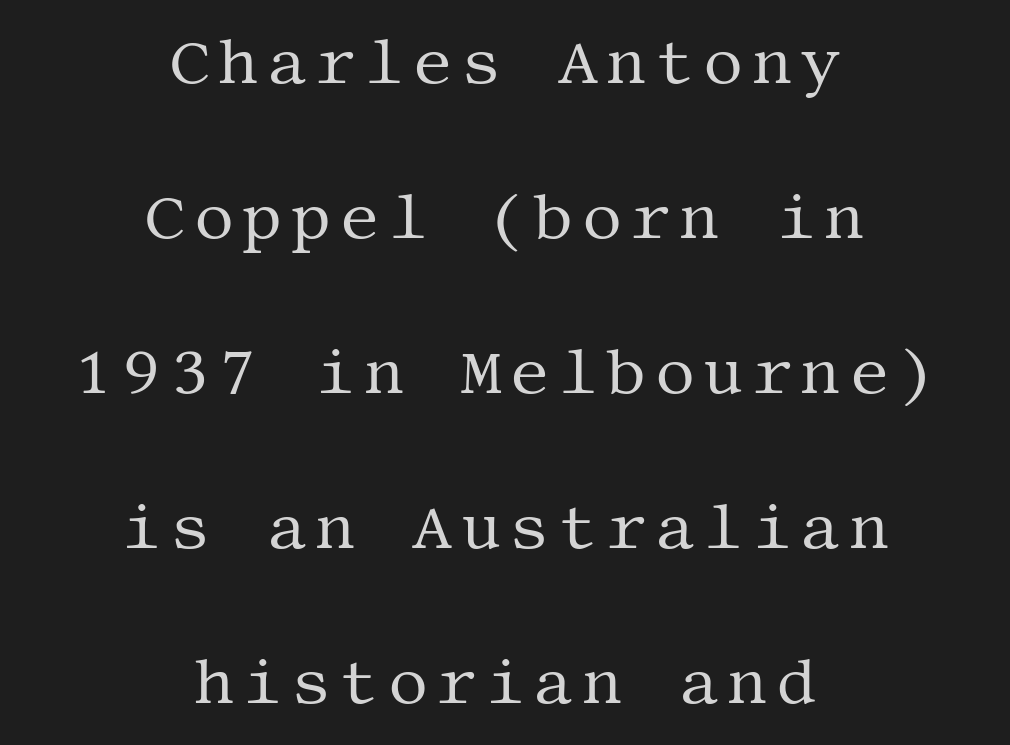
The image shows 63 px regular-weight serif type, upright; set centered, loose line spacing (2.46x), not underlined; medium stroke contrast and a large x-height.
